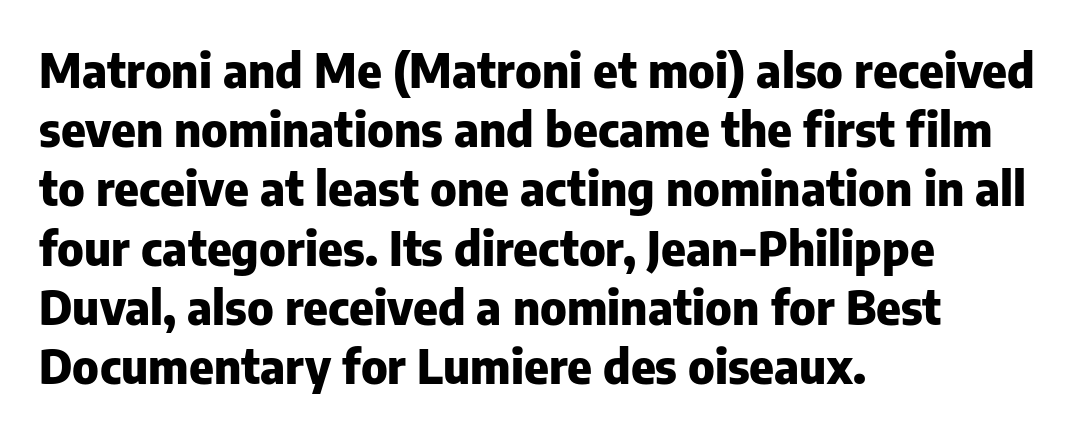
Q: Is the text bold? A: Yes.
Q: Is the text italic (slanted)? A: No, it is upright.
Q: Is the typeface a serif or a sans-serif typeface? A: Sans-serif.
Q: Is the text underlined? A: No.
Q: How is the paragraph aligned? A: Left-aligned.
Q: Is the spacing between letters normal or unusually wide? A: Normal.
Q: Is the spacing between lines tight, normal or loose? A: Normal.
Q: Width (condensed, normal, or wide)? A: Normal.
Q: Stroke contrast? A: Low.
Q: x-height? A: Medium.
Q: Monospaced? A: No.
